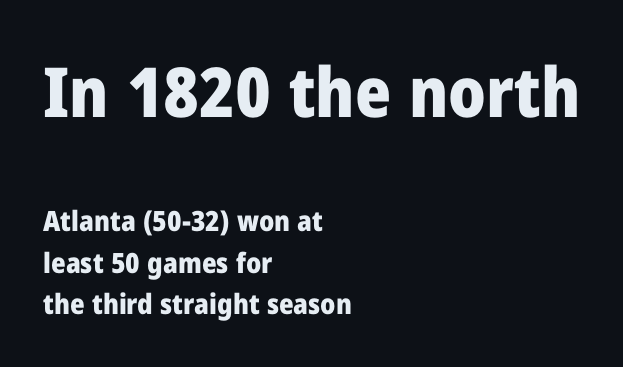
The image shows 69 px heavy sans-serif type, upright; set left-aligned, normal line spacing (1.49x), normal letter spacing, not underlined; the first (top) block is 2.46x larger; low stroke contrast and a medium x-height.
